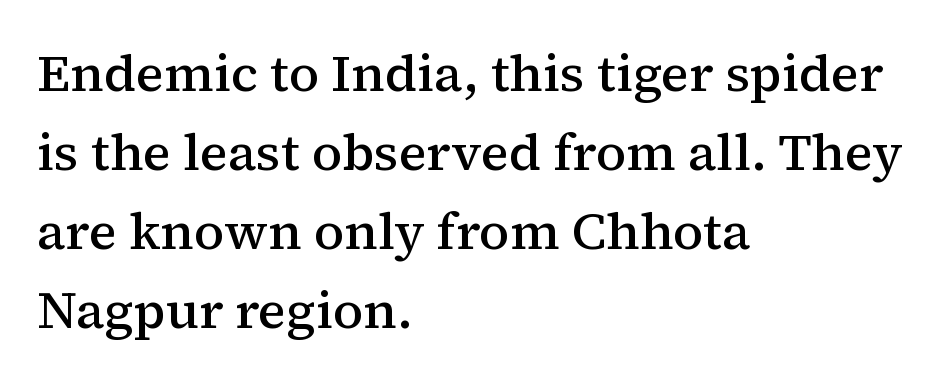
No word sits above an underline. Classification — serif. Notice the strokes are somewhat thickened but not fully heavy: this is a semibold. Here the designer chose a conventional face with non-uniform glyph widths. The gaps between neighbouring characters are ordinary and unremarkable.
